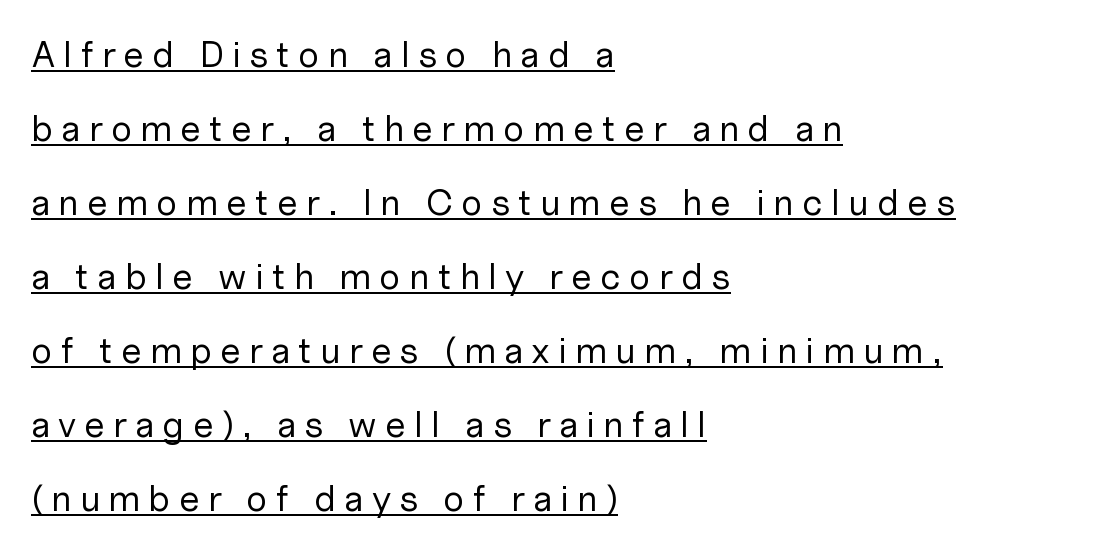
{"serif": "no", "italic": "no", "bold": "no", "weight": "regular", "width": "normal", "stroke_contrast": "low", "x_height": "medium", "monospaced": "no", "underline": "yes", "align": "left", "line_spacing": "loose", "line_spacing_ratio": 2.0, "letter_spacing": "wide", "letter_spacing_em": 0.21, "glyph_px": 37}
